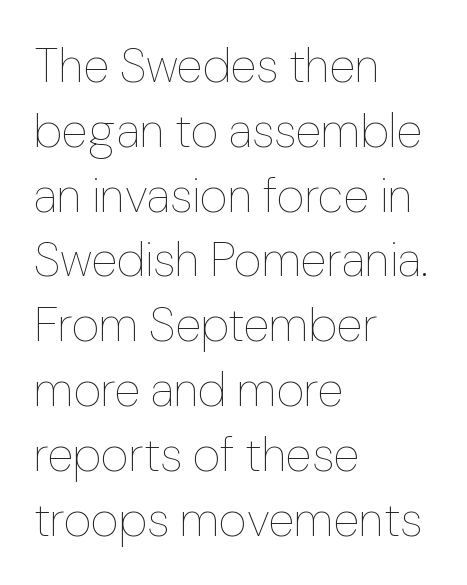
{"italic": "no", "bold": "no", "weight": "thin", "width": "normal", "stroke_contrast": "low", "x_height": "medium", "monospaced": "no", "underline": "no", "align": "left", "line_spacing": "normal", "line_spacing_ratio": 1.35, "letter_spacing": "normal", "letter_spacing_em": 0.0, "glyph_px": 48}
